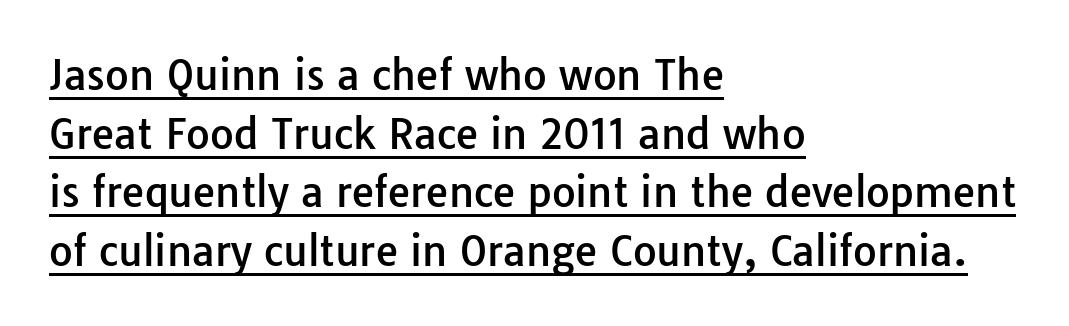
{"serif": "no", "italic": "no", "width": "normal", "stroke_contrast": "low", "x_height": "medium", "monospaced": "no", "underline": "yes", "align": "left", "line_spacing": "normal", "line_spacing_ratio": 1.43, "letter_spacing": "normal", "letter_spacing_em": 0.0, "glyph_px": 41}
